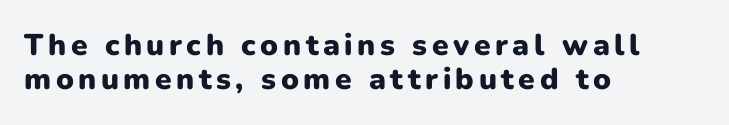
Does the weight exceed regular? Yes, all the way to bold. The passage shown is typed in a proportional face where columns would drift. The lettering stays uniformly vertical, giving the passage a roman look. Typographically, this falls in the sans-serif category. The space directly below the letters is spotless. Regarding leading, the lines here are crowded together.
